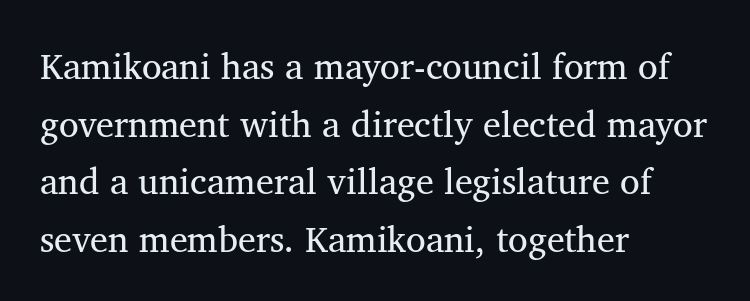
The image shows 36 px regular-weight serif type, upright; set left-aligned, normal line spacing (1.6x), normal letter spacing, not underlined; medium stroke contrast and a medium x-height.
